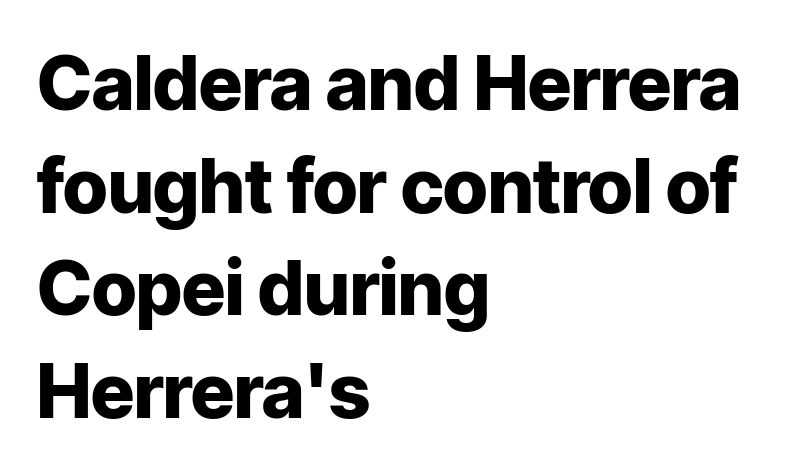
{"serif": "no", "italic": "no", "bold": "yes", "weight": "heavy", "width": "normal", "stroke_contrast": "low", "x_height": "medium", "monospaced": "no", "underline": "no", "align": "left", "line_spacing": "normal", "line_spacing_ratio": 1.37, "letter_spacing": "normal", "letter_spacing_em": 0.0, "glyph_px": 75}
